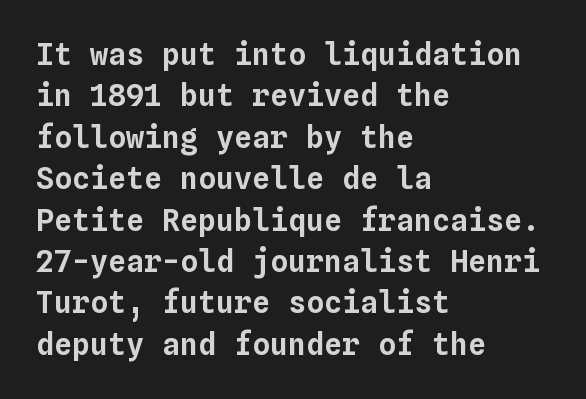
{"italic": "no", "width": "normal", "stroke_contrast": "low", "x_height": "medium", "monospaced": "yes", "underline": "no", "align": "left", "line_spacing": "normal", "line_spacing_ratio": 1.38, "letter_spacing": "normal", "letter_spacing_em": 0.0, "glyph_px": 30}
